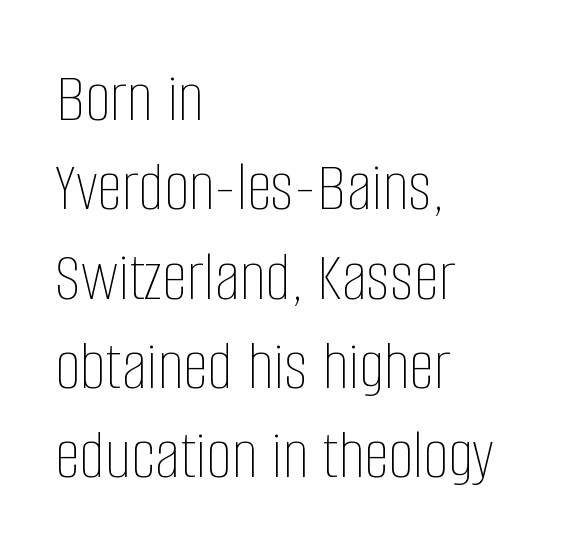
{"italic": "no", "bold": "no", "weight": "thin", "width": "condensed", "stroke_contrast": "low", "x_height": "large", "monospaced": "no", "underline": "no", "align": "left", "line_spacing_ratio": 1.24, "letter_spacing": "normal", "letter_spacing_em": 0.0, "glyph_px": 72}
